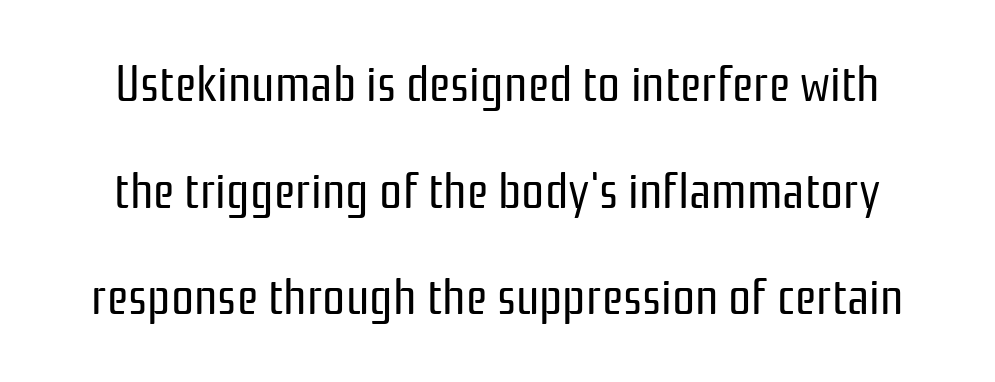
The image shows 51 px regular-weight, condensed sans-serif type, upright; set loose line spacing (2.09x), normal letter spacing, not underlined; low stroke contrast and a medium x-height.
